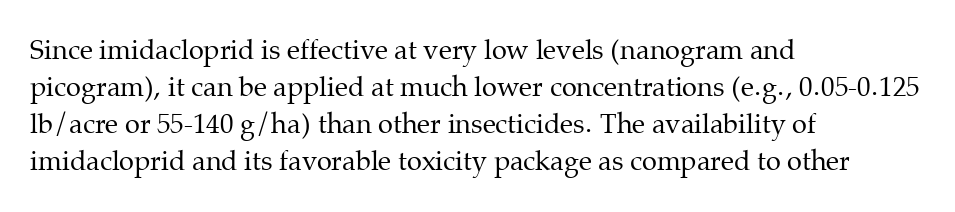
Reading down the block, your eye returns to a fixed left position each line. Tall strokes in this sample are plumb rather than angled. The rendering uses a moderate line-height, typical for paragraphs. This is not heavy type; no bold has been used. Any mark beneath the type? The region is blank. Each word holds together tightly as a unit, with standard inter-letter gaps.
